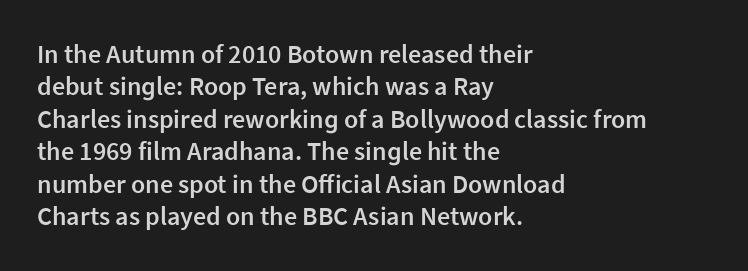
{"italic": "no", "bold": "semi", "underline": "no", "align": "left", "line_spacing": "normal", "line_spacing_ratio": 1.25, "letter_spacing": "normal", "letter_spacing_em": 0.0, "glyph_px": 26}
